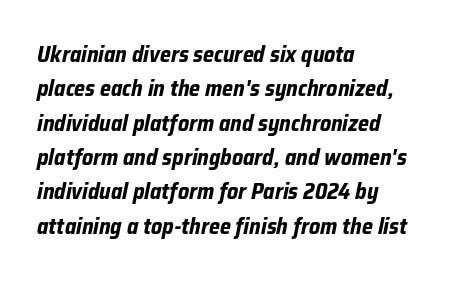
Q: Is the text bold? A: Yes.
Q: Is the text italic (slanted)? A: Yes, it leans right by about 12 degrees.
Q: Is the text underlined? A: No.
Q: How is the paragraph aligned? A: Left-aligned.
Q: Is the spacing between letters normal or unusually wide? A: Normal.
Q: Is the spacing between lines tight, normal or loose? A: Normal.
